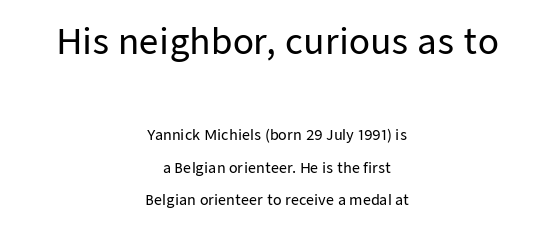
The image shows 34 px sans-serif type, upright; set centered, loose line spacing (2.3x), normal letter spacing, not underlined; the first (top) block is 2.43x larger; low stroke contrast and a medium x-height.
